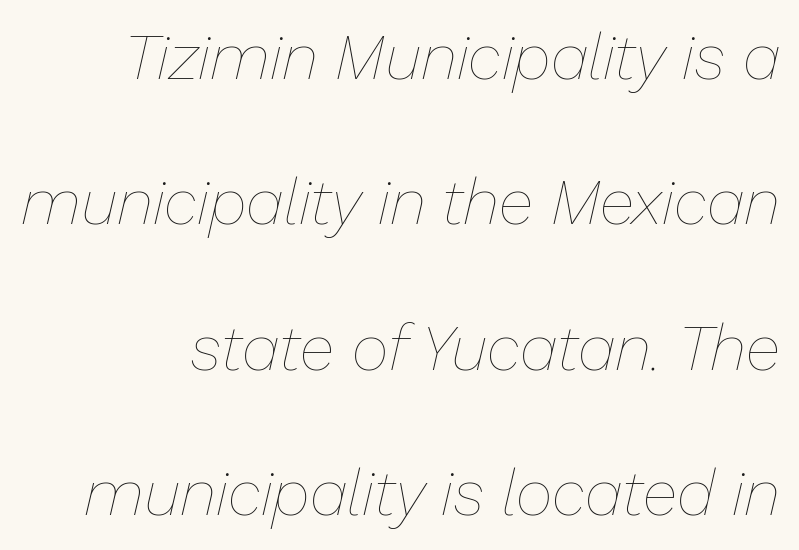
The image shows 64 px thin type, italic (leaning right); set right-aligned, loose line spacing (2.27x), normal letter spacing, not underlined; low stroke contrast and a medium x-height.
